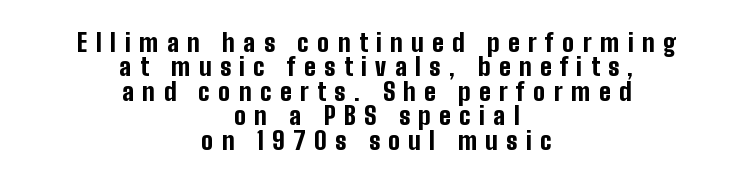
Q: Is the text bold? A: Yes.
Q: Is the text italic (slanted)? A: No, it is upright.
Q: Is the text underlined? A: No.
Q: How is the paragraph aligned? A: Centered.
Q: Is the spacing between letters normal or unusually wide? A: Unusually wide.
Q: Is the spacing between lines tight, normal or loose? A: Tight.
